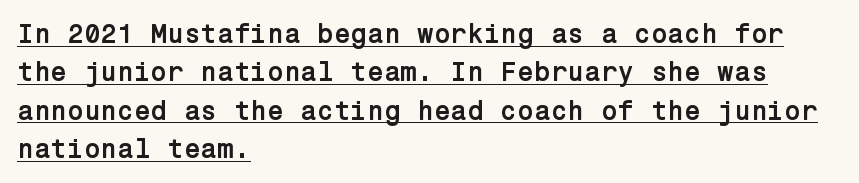
The image shows 27 px bold type, upright; set left-aligned, normal line spacing (1.42x), normal letter spacing, underlined.
